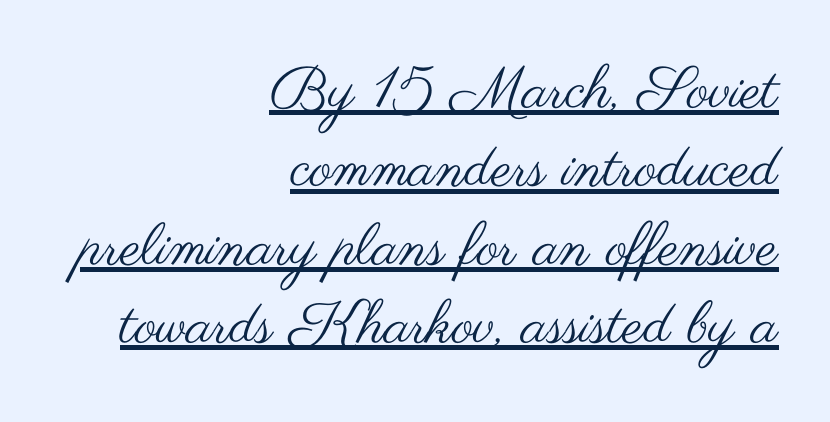
Caption: multi-line text, flush right, ragged left. Heft: none added — not bold. Note the varied advance widths — an 'i' is clearly narrower than an 'm'. Looks like someone drew a line under every word here. Compared with typical paragraphs, the rows here are spaced about the same.
